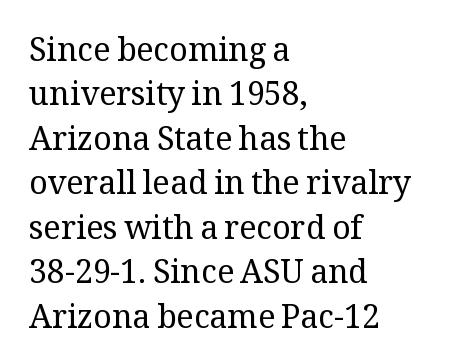
The image shows 32 px regular-weight serif type, upright; set left-aligned, normal line spacing (1.39x), normal letter spacing, not underlined; medium stroke contrast and a medium x-height.
